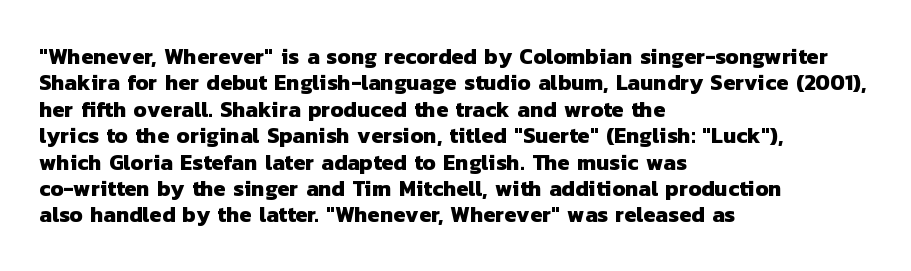
{"bold": "yes", "underline": "no", "align": "left", "line_spacing_ratio": 1.2, "letter_spacing": "normal", "letter_spacing_em": 0.0, "glyph_px": 22}
